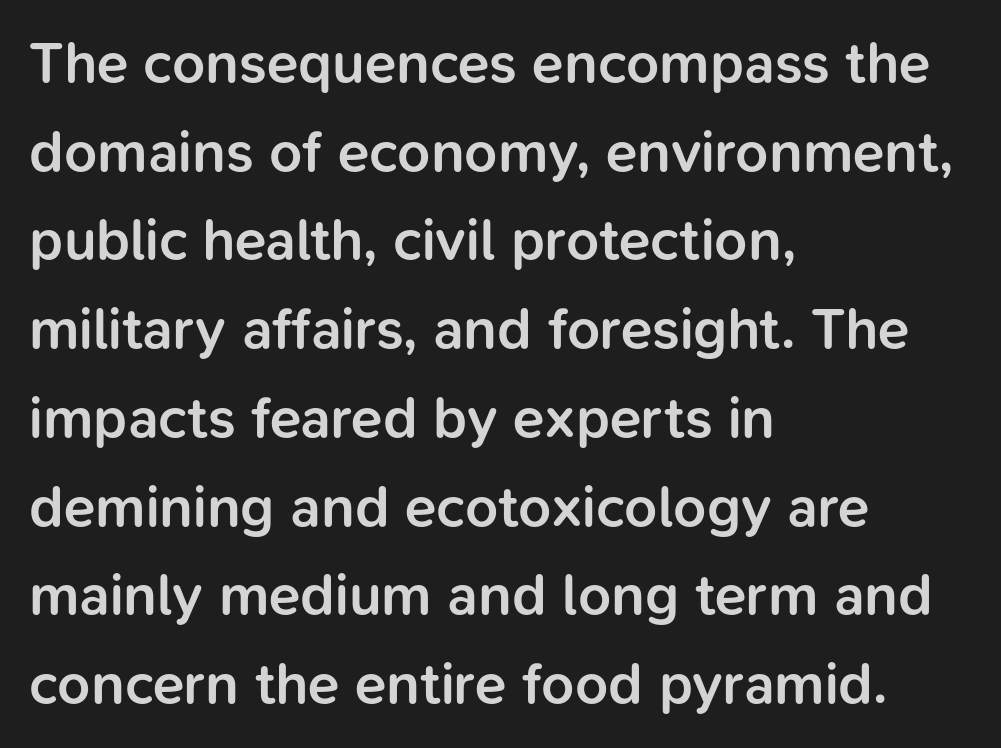
{"serif": "no", "italic": "no", "bold": "semi", "weight": "semibold", "width": "normal", "stroke_contrast": "low", "x_height": "medium", "monospaced": "no", "underline": "no", "align": "left", "line_spacing": "normal", "line_spacing_ratio": 1.53, "letter_spacing": "normal", "letter_spacing_em": 0.0, "glyph_px": 58}
